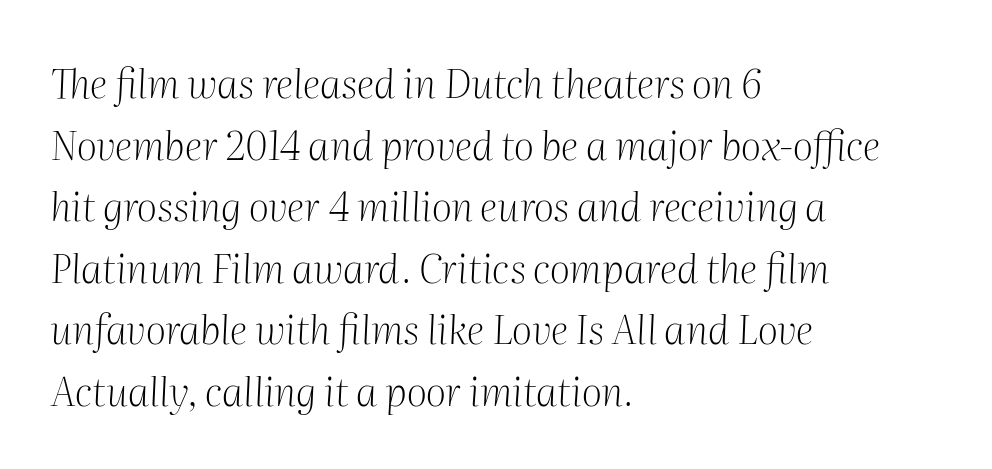
{"serif": "yes", "italic": "yes", "lean": "right", "slant_degrees": 2, "bold": "no", "weight": "light", "width": "normal", "stroke_contrast": "medium", "x_height": "medium", "monospaced": "no", "underline": "no", "align": "left", "line_spacing": "normal", "line_spacing_ratio": 1.54, "letter_spacing": "normal", "letter_spacing_em": 0.0, "glyph_px": 40}
